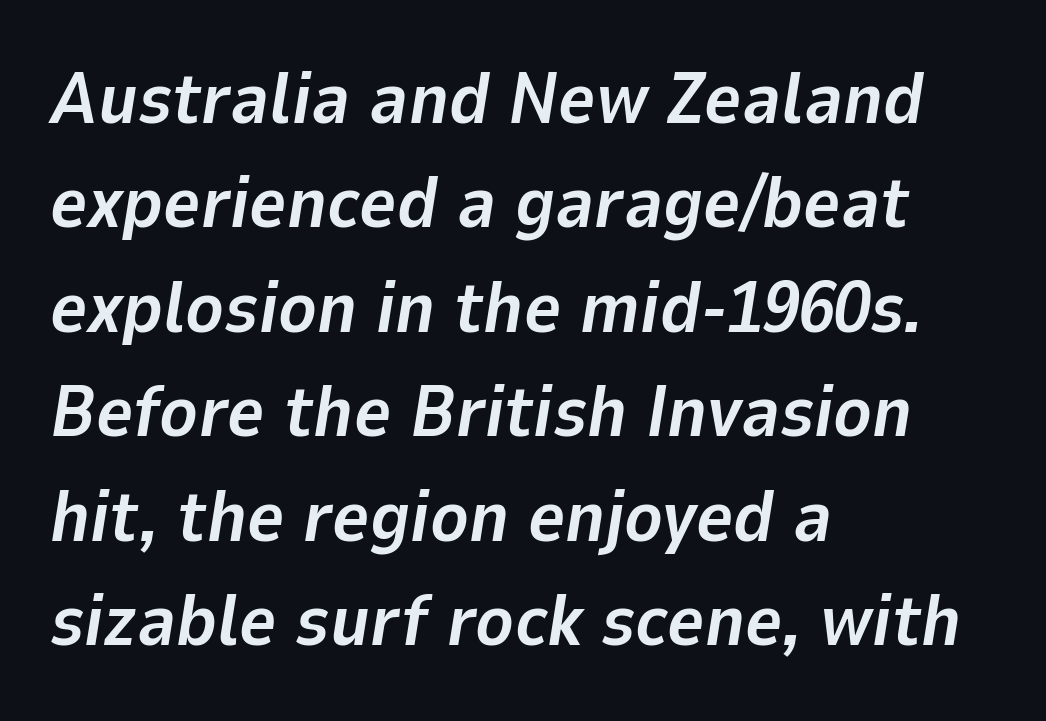
Q: Is the text bold? A: Yes.
Q: Is the text italic (slanted)? A: Yes, it leans right by about 9 degrees.
Q: Is the text underlined? A: No.
Q: How is the paragraph aligned? A: Left-aligned.
Q: Is the spacing between letters normal or unusually wide? A: Normal.
Q: Is the spacing between lines tight, normal or loose? A: Normal.
Q: Width (condensed, normal, or wide)? A: Normal.
Q: Stroke contrast? A: Low.
Q: x-height? A: Medium.
Q: Monospaced? A: No.
